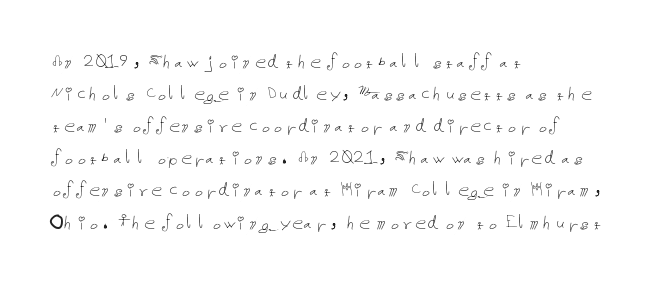
Weight: in the light-to-regular range. These lines keep a tight, regular rhythm from letter to letter. Any mark beneath the type? The region is blank. Left-aligned paragraph, ragged on the right. If you drew a line through each stem, it would be perfectly vertical. Honestly, the row spacing looks completely unremarkable.
